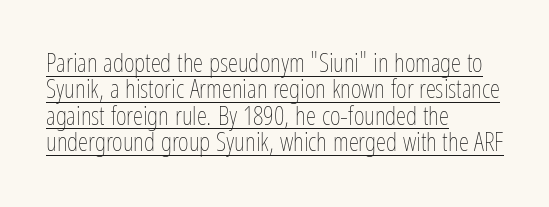
The image shows 26 px text type, upright; set left-aligned, tight line spacing (1.01x), normal letter spacing, underlined.
